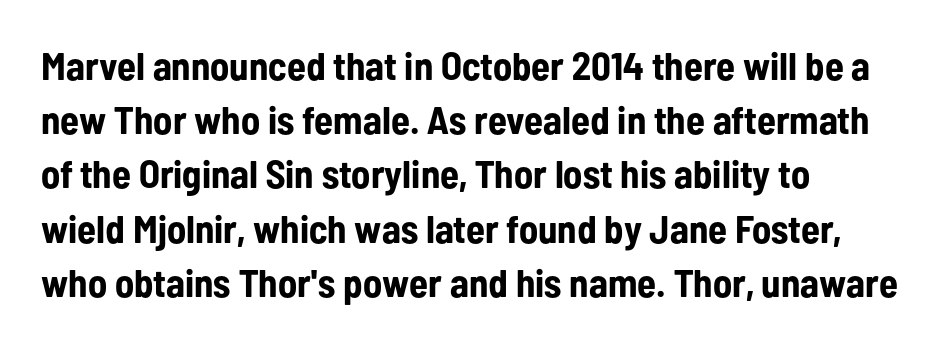
Q: Is the text bold? A: Yes.
Q: Is the text italic (slanted)? A: No, it is upright.
Q: Is the typeface a serif or a sans-serif typeface? A: Sans-serif.
Q: Is the text underlined? A: No.
Q: How is the paragraph aligned? A: Left-aligned.
Q: Is the spacing between letters normal or unusually wide? A: Normal.
Q: Is the spacing between lines tight, normal or loose? A: Normal.
Q: Width (condensed, normal, or wide)? A: Condensed.
Q: Stroke contrast? A: Low.
Q: x-height? A: Medium.
Q: Monospaced? A: No.
